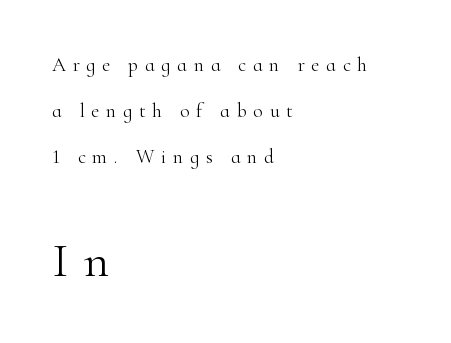
{"serif": "yes", "italic": "no", "bold": "no", "weight": "light", "width": "normal", "stroke_contrast": "high", "x_height": "small", "monospaced": "no", "underline": "no", "align": "left", "line_spacing": "loose", "line_spacing_ratio": 2.31, "letter_spacing": "wide", "letter_spacing_em": 0.33, "larger_block": "second", "size_ratio": 2.45, "glyph_px": 49}
